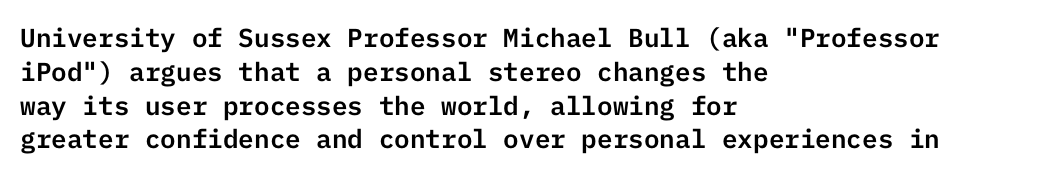
The ragged edge is on the right, which tells us the setting is flush left. How would I describe the line gaps? Plain and ordinary. This is the regular roman posture of the typeface. Only glyphs here, with clear space below each row.
